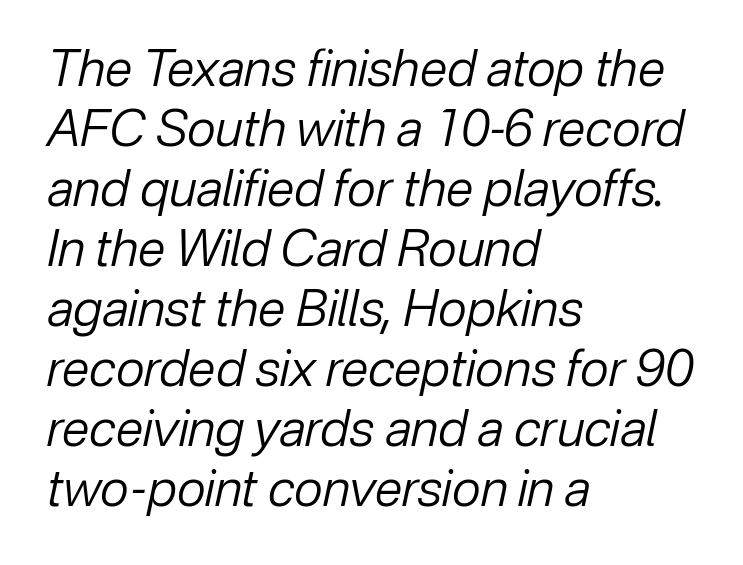
The image shows 50 px regular-weight type, italic (leaning right); set left-aligned, line spacing 1.2x, normal letter spacing, not underlined; low stroke contrast and a medium x-height.
